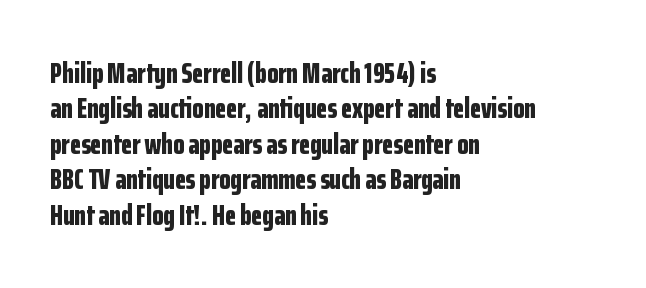
Q: Is the text bold? A: Yes.
Q: Is the text italic (slanted)? A: No, it is upright.
Q: Is the typeface a serif or a sans-serif typeface? A: Sans-serif.
Q: Is the text underlined? A: No.
Q: How is the paragraph aligned? A: Left-aligned.
Q: Is the spacing between letters normal or unusually wide? A: Normal.
Q: Width (condensed, normal, or wide)? A: Condensed.
Q: Stroke contrast? A: Low.
Q: x-height? A: Medium.
Q: Monospaced? A: No.
